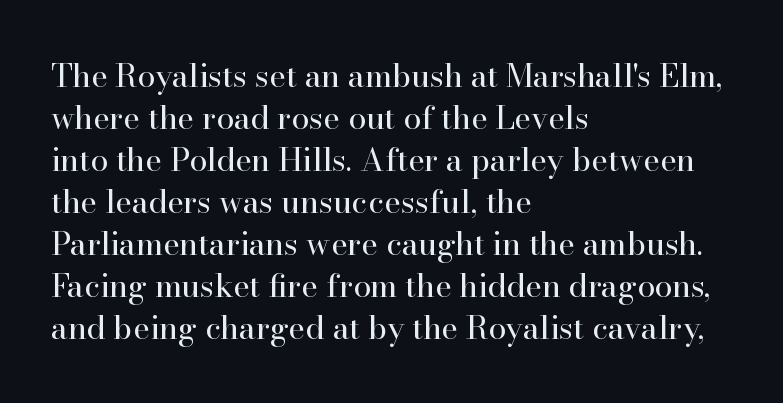
The image shows 32 px regular-weight serif type, upright; set left-aligned, normal line spacing (1.31x), normal letter spacing, not underlined; high stroke contrast and a small x-height.
